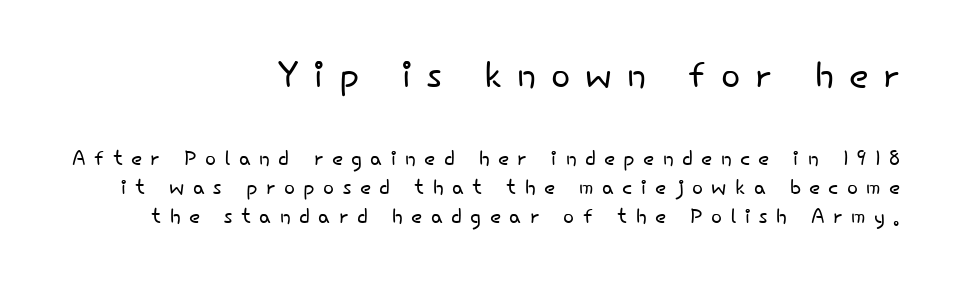
{"serif": "no", "italic": "no", "bold": "no", "weight": "light", "width": "normal", "stroke_contrast": "low", "x_height": "small", "monospaced": "no", "underline": "no", "align": "right", "line_spacing": "tight", "line_spacing_ratio": 1.0, "letter_spacing": "wide", "letter_spacing_em": 0.29, "larger_block": "first", "size_ratio": 1.76, "glyph_px": 51}
